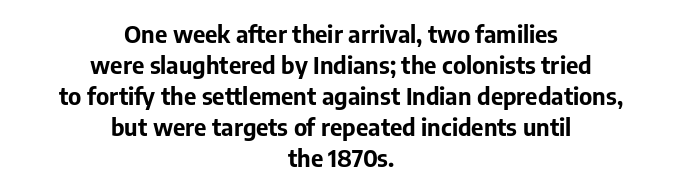
Q: Is the text bold? A: Yes.
Q: Is the text italic (slanted)? A: No, it is upright.
Q: Is the text underlined? A: No.
Q: How is the paragraph aligned? A: Centered.
Q: Is the spacing between letters normal or unusually wide? A: Normal.
Q: Is the spacing between lines tight, normal or loose? A: Normal.
